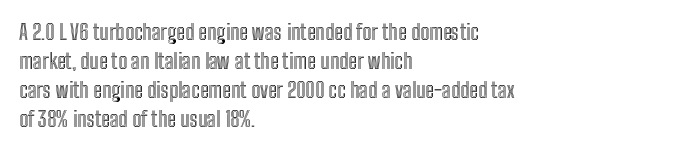
Does the leading feel generous? No, just average. Nobody touched the tracking dial on this one. This is the regular roman posture of the typeface. Visually the block forms a straight wall on the left and a jagged coastline on the right.
